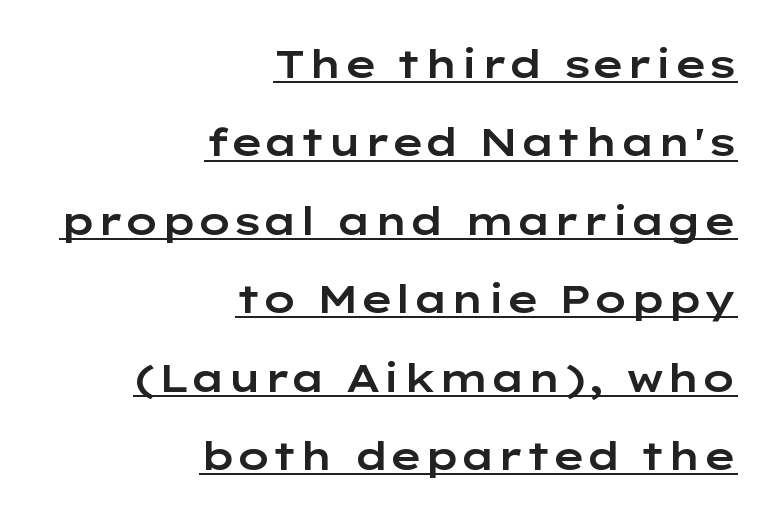
A continuous stroke trails under the words, as in a hyperlink. Look at the bottom of the vertical strokes: they stop flat, with no serifs. These lines stack with their right ends in a neat column. Unlike italic type, these characters show no tilt at all.
